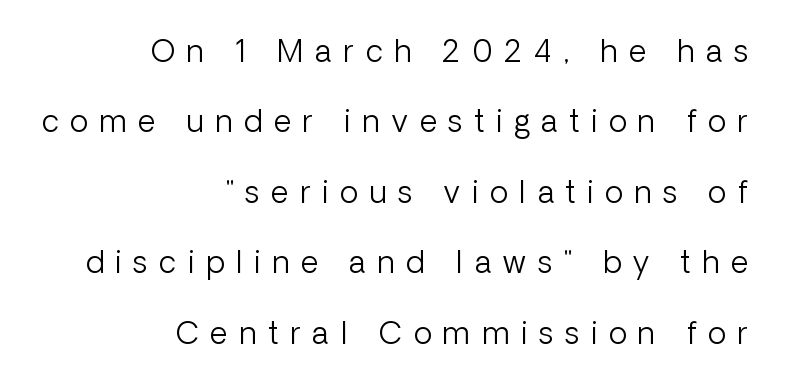
Varying glyph widths throughout — classic text-font behaviour. Stroke terminals: plain, sans-serif. Is there much room between lines? Yes — plenty of vertical air separates them. The weight would be labelled regular, book, light, or lighter still. The type is letterspaced generously, with wide tracking. Reading down the block, your eye finds every line finishing at a fixed right position.
